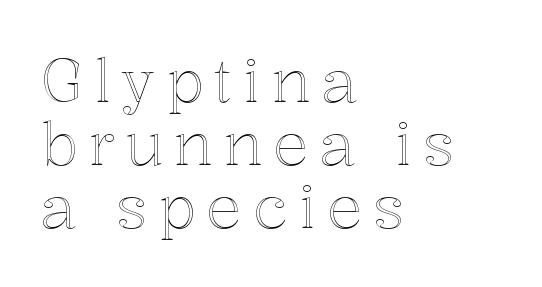
The image shows 59 px text type, upright; set left-aligned, tight line spacing (1.07x), not underlined; a medium x-height.
